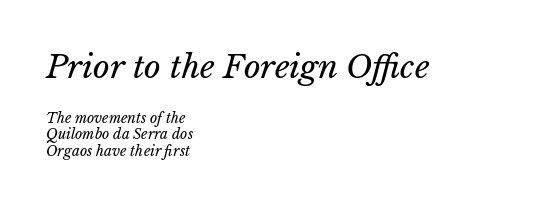
{"bold": "no", "weight": "regular", "width": "normal", "stroke_contrast": "low", "x_height": "medium", "monospaced": "no", "underline": "no", "align": "left", "line_spacing_ratio": 1.17, "letter_spacing": "normal", "letter_spacing_em": 0.0, "larger_block": "first", "size_ratio": 2.29, "glyph_px": 32}
